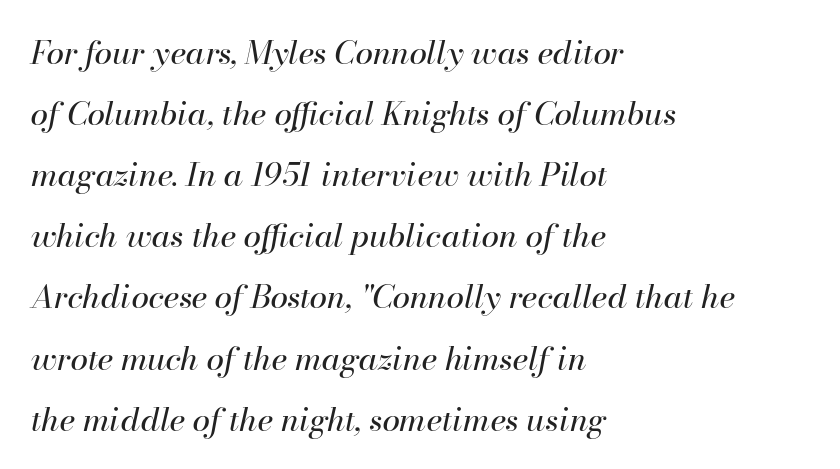
{"italic": "yes", "lean": "right", "slant_degrees": 13, "bold": "no", "weight": "regular", "width": "normal", "stroke_contrast": "high", "x_height": "small", "monospaced": "no", "underline": "no", "align": "left", "line_spacing": "loose", "line_spacing_ratio": 1.91, "letter_spacing": "normal", "letter_spacing_em": 0.0, "glyph_px": 32}
